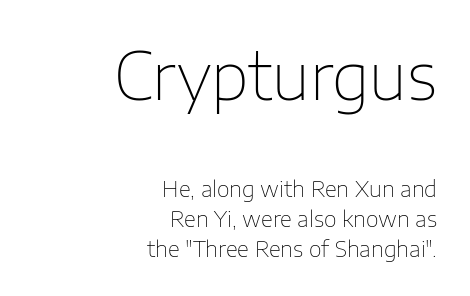
{"serif": "no", "italic": "no", "bold": "no", "weight": "thin", "width": "normal", "stroke_contrast": "low", "x_height": "medium", "monospaced": "no", "underline": "no", "align": "right", "line_spacing": "normal", "line_spacing_ratio": 1.37, "letter_spacing": "normal", "letter_spacing_em": 0.0, "larger_block": "first", "size_ratio": 2.95, "glyph_px": 65}
